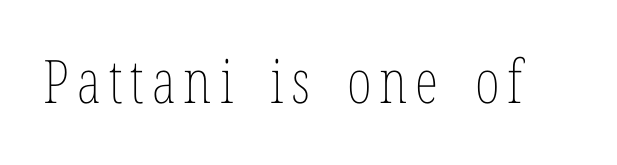
Q: Is the text bold? A: No.
Q: Is the text italic (slanted)? A: No, it is upright.
Q: Is the text underlined? A: No.
Q: Width (condensed, normal, or wide)? A: Condensed.
Q: Stroke contrast? A: Low.
Q: x-height? A: Medium.
Q: Monospaced? A: No.
